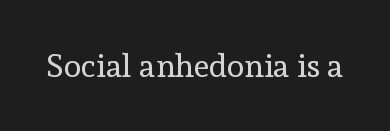
{"serif": "yes", "italic": "no", "bold": "no", "weight": "regular", "width": "normal", "x_height": "medium", "monospaced": "no", "underline": "no", "letter_spacing": "normal", "letter_spacing_em": 0.0, "glyph_px": 32}
